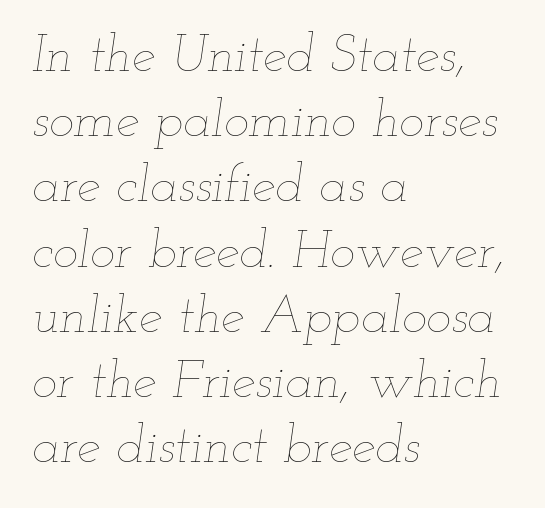
{"italic": "yes", "lean": "right", "slant_degrees": 12, "bold": "no", "weight": "thin", "width": "wide", "stroke_contrast": "low", "x_height": "small", "monospaced": "no", "underline": "no", "align": "left", "line_spacing_ratio": 1.23, "letter_spacing": "normal", "letter_spacing_em": 0.0, "glyph_px": 53}
